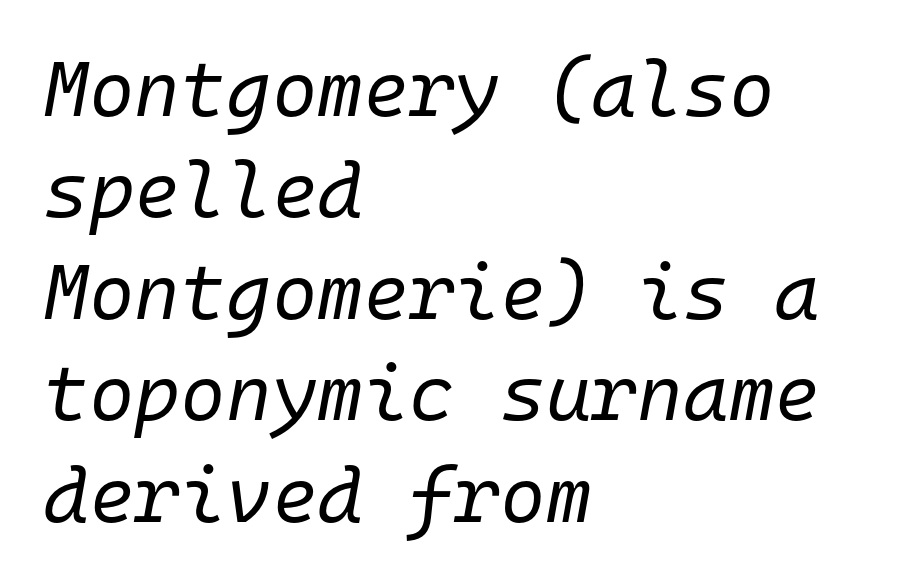
Q: Is the text bold? A: No.
Q: Is the text italic (slanted)? A: Yes, it leans right by about 10 degrees.
Q: Is the text underlined? A: No.
Q: How is the paragraph aligned? A: Left-aligned.
Q: Is the spacing between letters normal or unusually wide? A: Normal.
Q: Is the spacing between lines tight, normal or loose? A: Normal.
Q: Width (condensed, normal, or wide)? A: Normal.
Q: Stroke contrast? A: Low.
Q: x-height? A: Medium.
Q: Monospaced? A: Yes.
